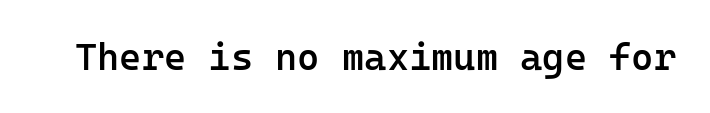
The image shows 38 px semibold sans-serif type, upright, monospaced; set normal letter spacing, not underlined; low stroke contrast and a medium x-height.
